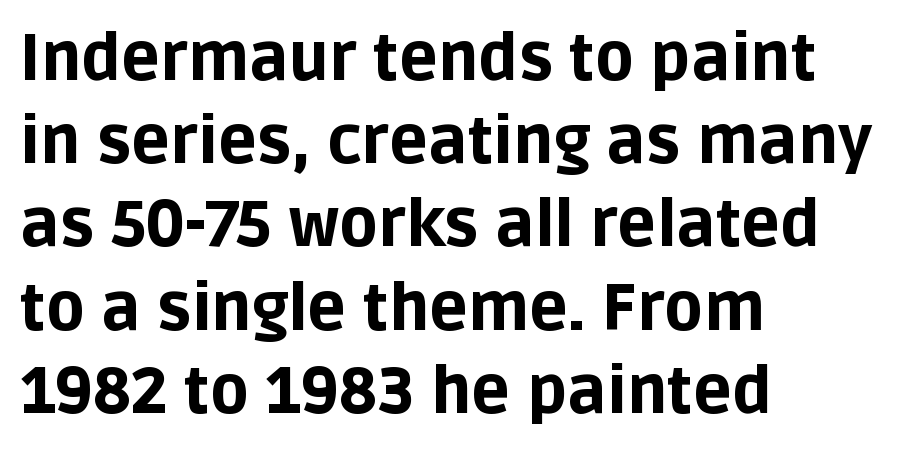
Each word holds together tightly as a unit, with standard inter-letter gaps. Serif or sans? Sans — the stroke terminals are bare. Descenders hang freely into open space. A normal amount of white space separates one row of letters from the next. Notice how thick the strokes are: this is what a full bold looks like.
